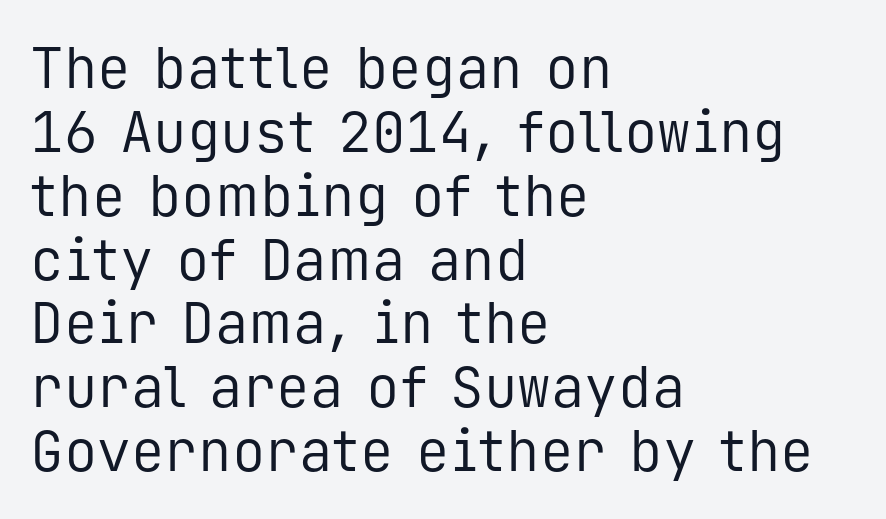
{"serif": "no", "italic": "no", "bold": "no", "weight": "regular", "width": "normal", "stroke_contrast": "low", "x_height": "medium", "monospaced": "yes", "underline": "no", "align": "left", "line_spacing": "tight", "line_spacing_ratio": 1.14, "letter_spacing": "normal", "letter_spacing_em": 0.0, "glyph_px": 56}
